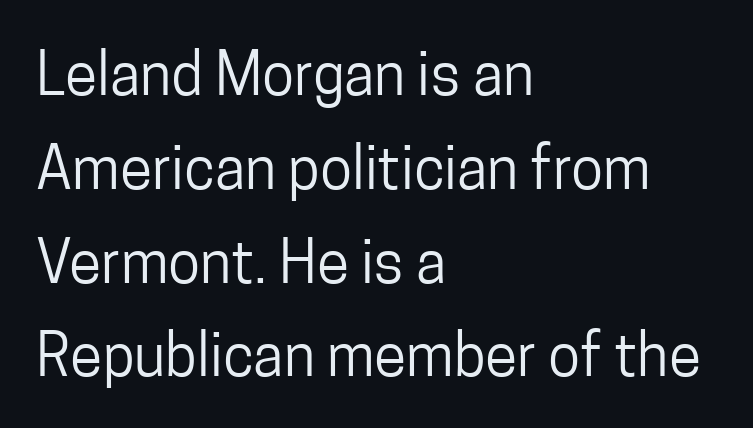
Q: Is the text bold? A: No.
Q: Is the text italic (slanted)? A: No, it is upright.
Q: Is the typeface a serif or a sans-serif typeface? A: Sans-serif.
Q: Is the text underlined? A: No.
Q: How is the paragraph aligned? A: Left-aligned.
Q: Is the spacing between letters normal or unusually wide? A: Normal.
Q: Is the spacing between lines tight, normal or loose? A: Normal.
Q: Width (condensed, normal, or wide)? A: Condensed.
Q: Stroke contrast? A: Low.
Q: x-height? A: Medium.
Q: Monospaced? A: No.
